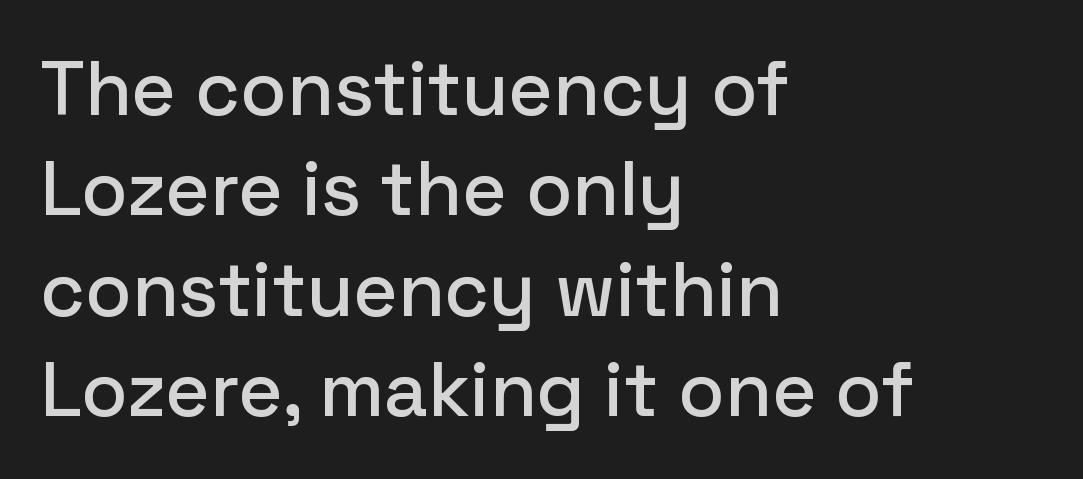
Nope, no serifs anywhere on these letters. The string is rendered with underlining switched off. The designer left line spacing at the default. The paragraph shown leans on its left margin. Rendered with straight, roman letterforms. Words appear dense and cohesive because spacing is normal.
